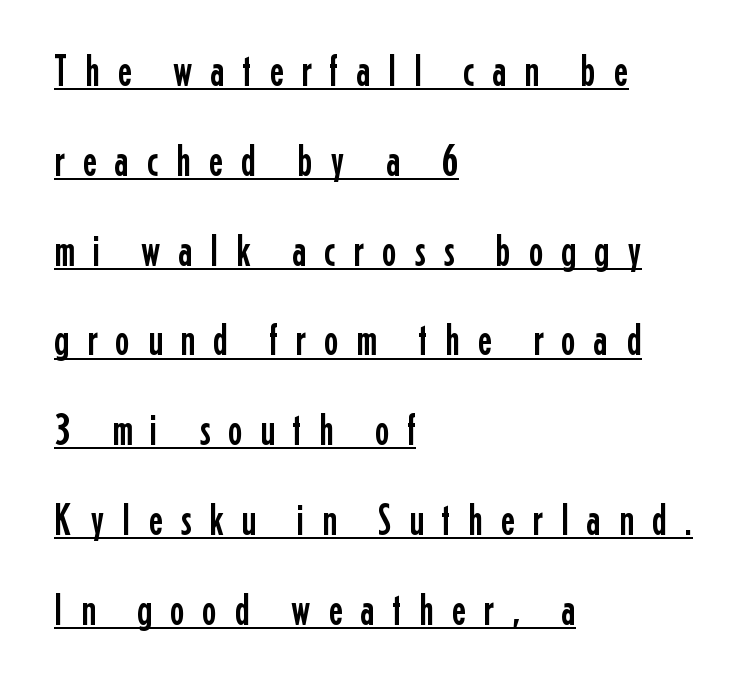
The image shows 44 px condensed sans-serif type, upright; set left-aligned, loose line spacing (2.04x), unusually wide letter spacing (+0.4 em), underlined; low stroke contrast and a medium x-height.
